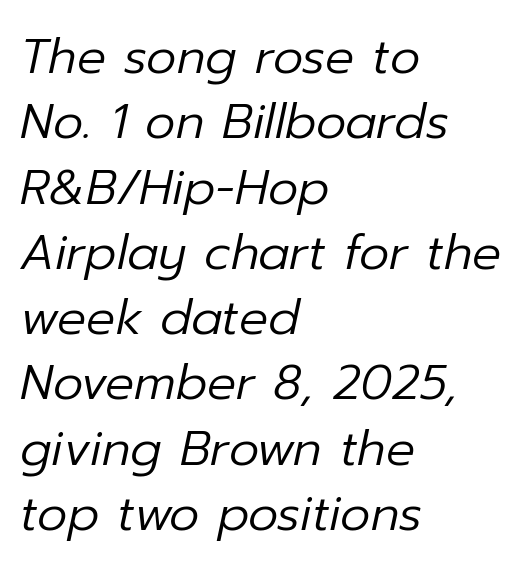
A typesetter would call this proportional, since set widths differ per character. Check the space under the baseline: it is left empty. Whoever set this chose a conventional vertical rhythm. Emphasis-style slanted type is in use. Short note: letters normally spaced. Stems here are at most as thick as an everyday book face.
